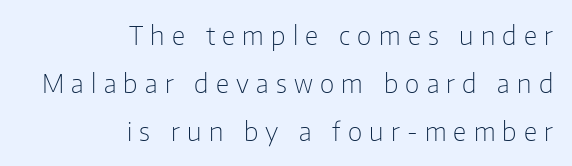
Glyph-to-glyph distance is far greater than everyday printed text. Check under the words: just untouched page. Vertical strokes here are truly vertical. The lines in this sample share a right terminus and differ only in where they begin. Airy leading.
